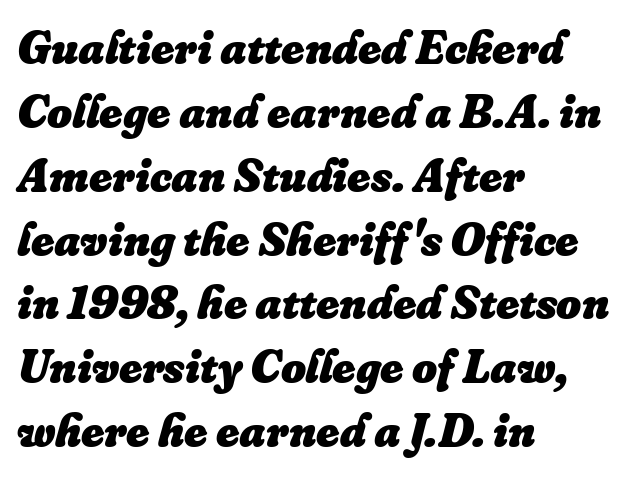
Q: Is the text bold? A: Yes.
Q: Is the text italic (slanted)? A: Yes, it leans right by about 16 degrees.
Q: Is the text underlined? A: No.
Q: How is the paragraph aligned? A: Left-aligned.
Q: Is the spacing between letters normal or unusually wide? A: Normal.
Q: Is the spacing between lines tight, normal or loose? A: Normal.
Q: Width (condensed, normal, or wide)? A: Normal.
Q: Stroke contrast? A: Low.
Q: x-height? A: Small.
Q: Monospaced? A: No.
